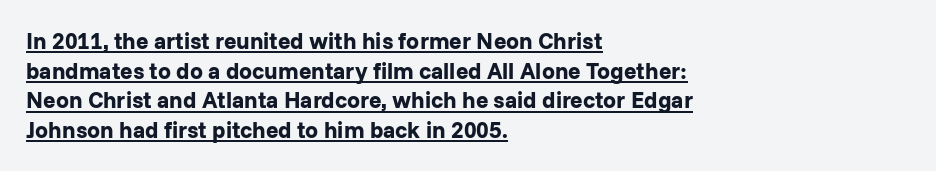
Q: Is the text bold? A: Yes.
Q: Is the text italic (slanted)? A: No, it is upright.
Q: Is the text underlined? A: Yes.
Q: How is the paragraph aligned? A: Left-aligned.
Q: Is the spacing between letters normal or unusually wide? A: Normal.
Q: Is the spacing between lines tight, normal or loose? A: Normal.
